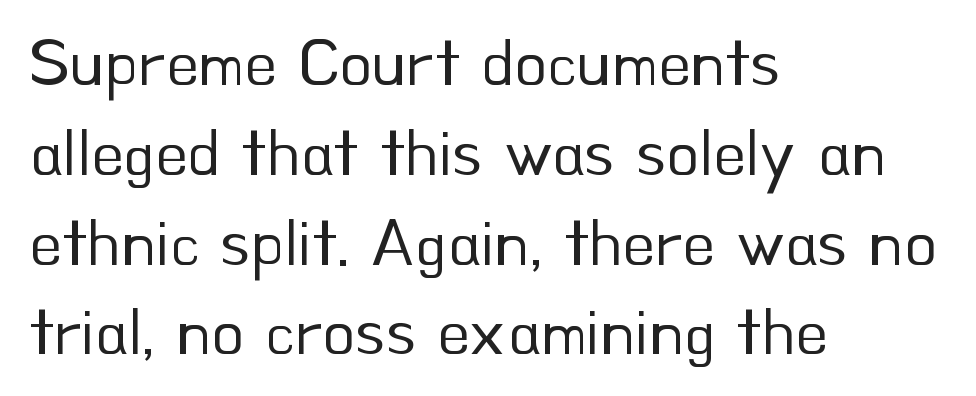
This sample uses a sans-serif face. Normally led — the rows are evenly, conventionally spaced. The lettering holds an erect, upright posture throughout. Character widths vary here, with narrow letters taking less room than wide ones.
